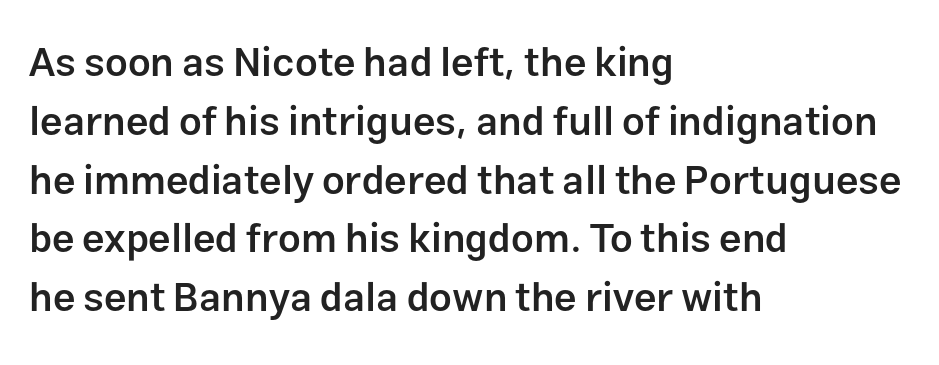
Unlike italic type, these characters show no tilt at all. The characters look somewhat weighty, a semibold short of true bold. Notice how descenders clear the ascenders below comfortably — that's standard leading. Each letter keeps its own natural width here, so spacing adapts to shape. The letters sit at their default tracking, neither squeezed nor spread.
